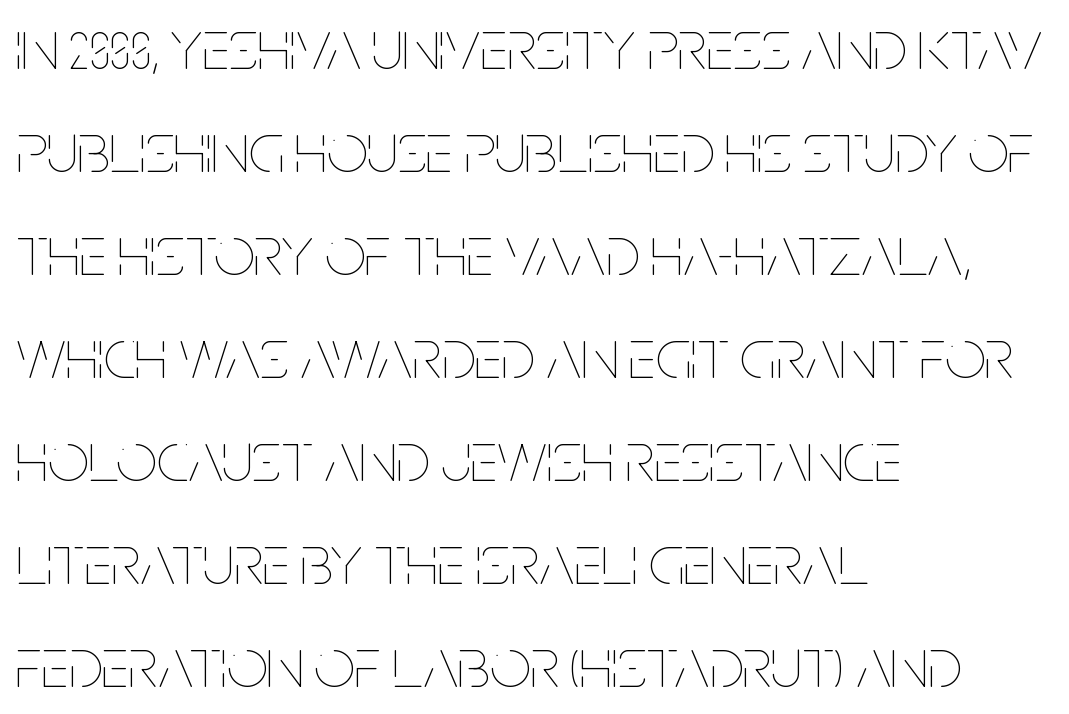
What's the leading like? Ordinary, nothing unusual. Honestly, there is no underline to notice here at all. Stroke mass is kept to a normal reading level or below. Horizontally, the lines are justified to the leading edge only. Note the varied advance widths — an 'i' is clearly narrower than an 'm'.
